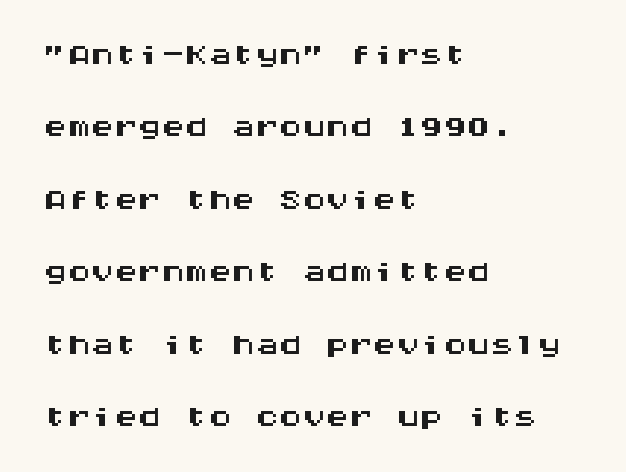
Q: Is the text italic (slanted)? A: No, it is upright.
Q: Is the typeface a serif or a sans-serif typeface? A: Sans-serif.
Q: Is the text underlined? A: No.
Q: How is the paragraph aligned? A: Left-aligned.
Q: Is the spacing between letters normal or unusually wide? A: Normal.
Q: Is the spacing between lines tight, normal or loose? A: Normal.
Q: Width (condensed, normal, or wide)? A: Wide.
Q: Stroke contrast? A: Medium.
Q: x-height? A: Large.
Q: Monospaced? A: Yes.
